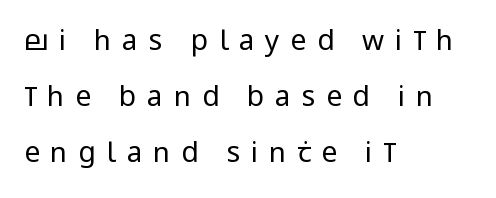
The image shows 28 px regular-weight, condensed sans-serif type, upright; set left-aligned, loose line spacing (2.0x), unusually wide letter spacing (+0.38 em), not underlined; low stroke contrast and a large x-height.
